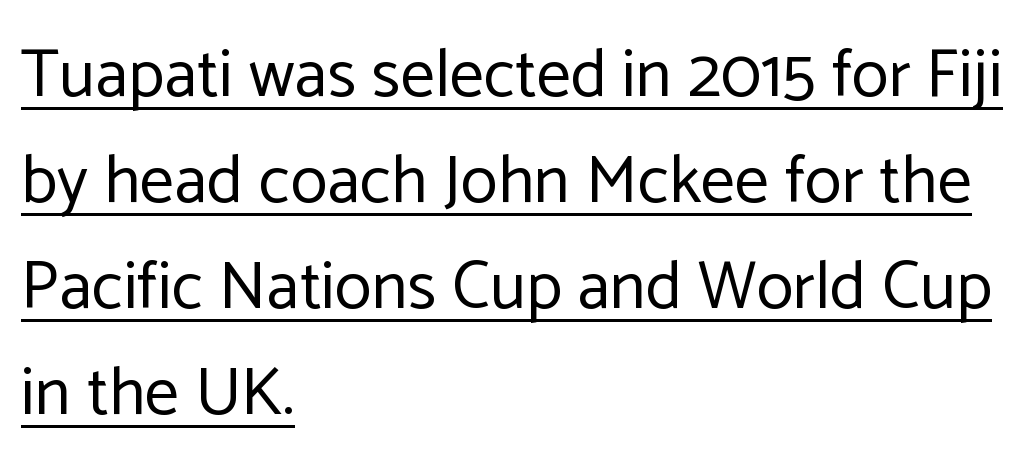
The image shows 68 px regular-weight sans-serif type, upright; set left-aligned, normal line spacing (1.56x), normal letter spacing, underlined; low stroke contrast and a medium x-height.
